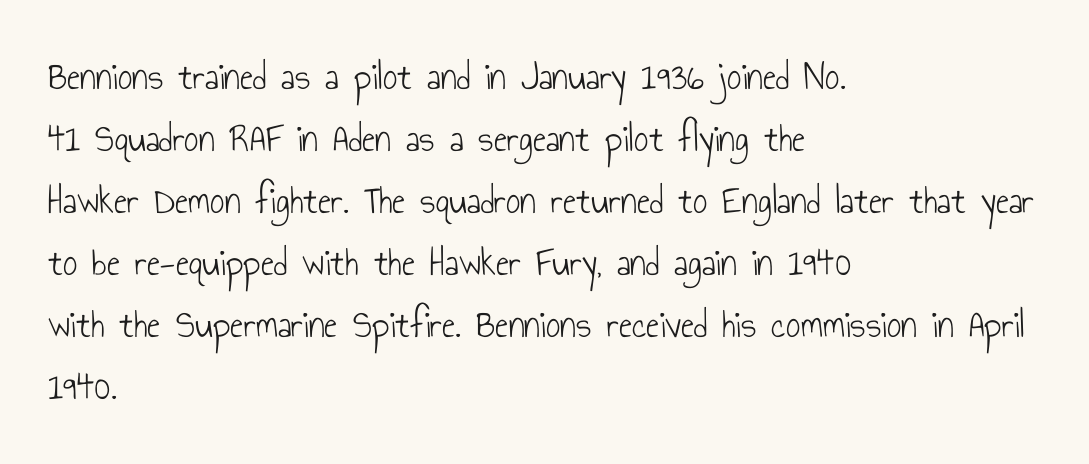
All the whitespace from short lines collects on the right. The passage shown has conventional tracking throughout. Rule under the text: the space is simply empty. The leading is moderate, giving the passage an even texture. Stem width sits at or under what a default text font uses. Proportional: the letters do not fall into vertical columns.
